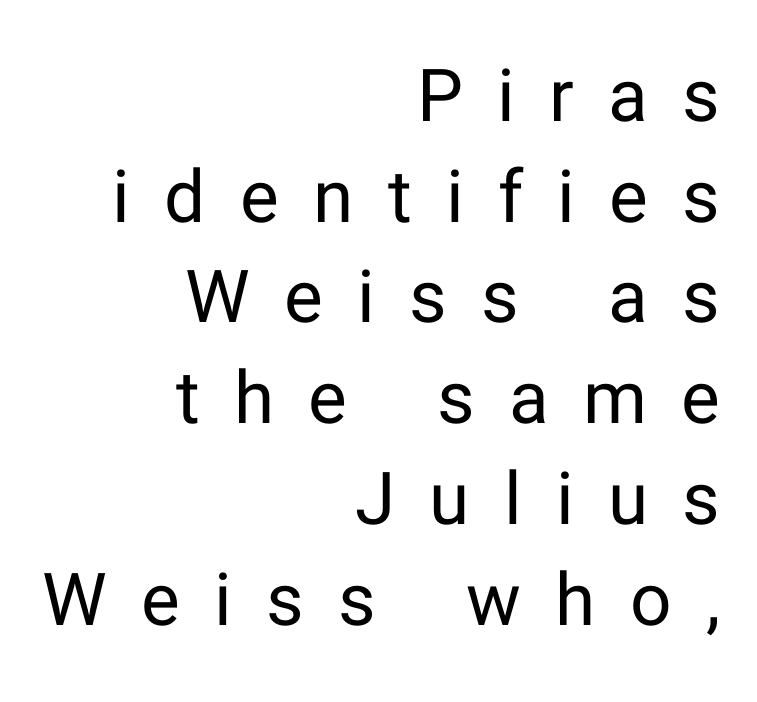
The image shows 73 px regular-weight sans-serif type, upright; set right-aligned, normal line spacing (1.38x), unusually wide letter spacing (+0.47 em), not underlined; low stroke contrast and a medium x-height.
